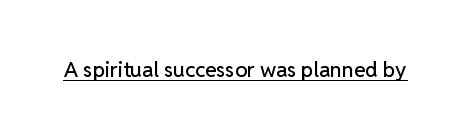
The image shows 21 px text type, upright; set normal letter spacing, underlined.
